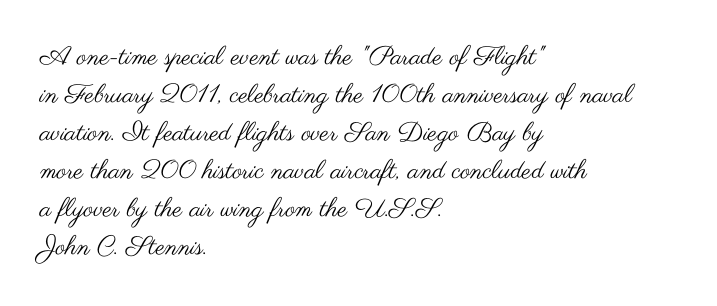
Q: Is the text bold? A: No.
Q: Is the text italic (slanted)? A: Yes.
Q: Is the text underlined? A: No.
Q: How is the paragraph aligned? A: Left-aligned.
Q: Is the spacing between letters normal or unusually wide? A: Normal.
Q: Is the spacing between lines tight, normal or loose? A: Normal.
